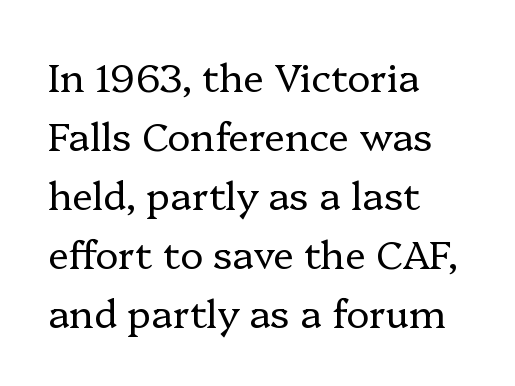
Q: Is the text bold? A: No.
Q: Is the text italic (slanted)? A: No, it is upright.
Q: Is the typeface a serif or a sans-serif typeface? A: Serif.
Q: Is the text underlined? A: No.
Q: How is the paragraph aligned? A: Left-aligned.
Q: Is the spacing between letters normal or unusually wide? A: Normal.
Q: Is the spacing between lines tight, normal or loose? A: Normal.
Q: Width (condensed, normal, or wide)? A: Normal.
Q: Stroke contrast? A: Low.
Q: x-height? A: Medium.
Q: Monospaced? A: No.
